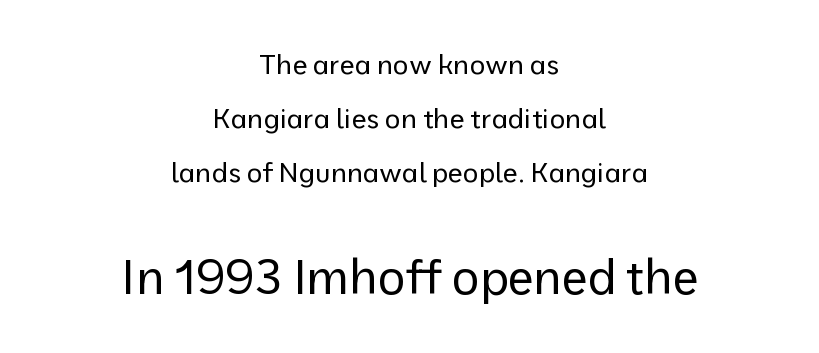
Q: Is the text bold? A: No.
Q: Is the text italic (slanted)? A: No, it is upright.
Q: Is the typeface a serif or a sans-serif typeface? A: Sans-serif.
Q: Is the text underlined? A: No.
Q: How is the paragraph aligned? A: Centered.
Q: Is the spacing between letters normal or unusually wide? A: Normal.
Q: Is the spacing between lines tight, normal or loose? A: Loose.
Q: Which block of text is set in a larger size, the first (top) or the second (bottom)? A: The second (bottom) one.
Q: Width (condensed, normal, or wide)? A: Normal.
Q: Stroke contrast? A: Low.
Q: x-height? A: Medium.
Q: Monospaced? A: No.
